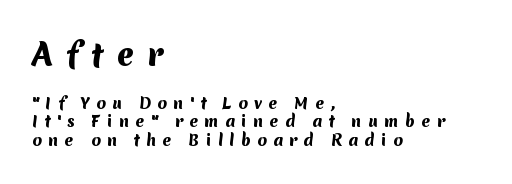
The image shows 30 px heavy sans-serif type; set left-aligned, line spacing 1.21x, unusually wide letter spacing (+0.43 em), not underlined; the first (top) block is 2.0x larger; medium stroke contrast and a medium x-height.
